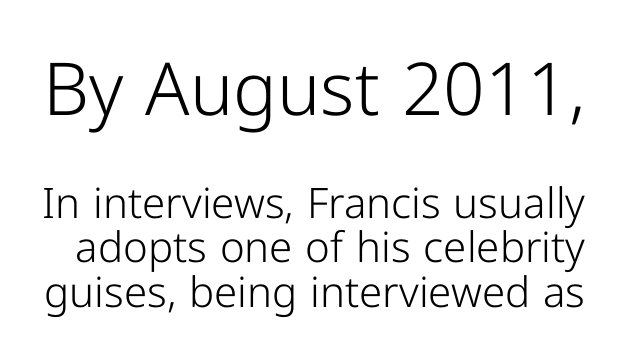
Unlike italic type, these characters show no tilt at all. Each letter keeps its own natural width here, so spacing adapts to shape. This block would grow much taller if given ordinary leading; it's compressed now. The words here are not underlined.
